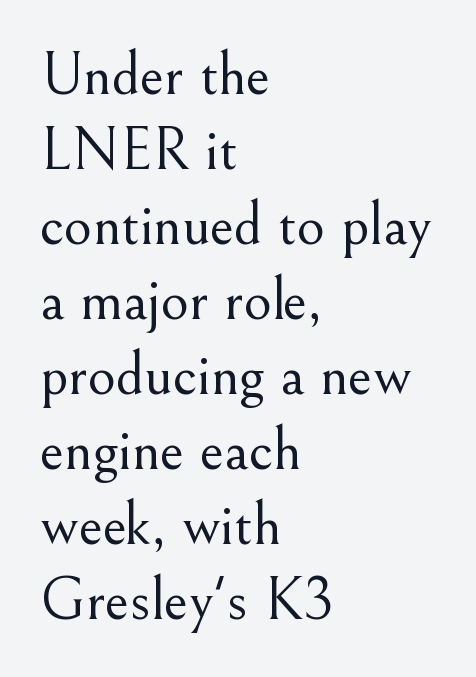
{"serif": "yes", "italic": "no", "bold": "no", "weight": "light", "width": "normal", "stroke_contrast": "medium", "x_height": "small", "monospaced": "no", "underline": "no", "align": "left", "line_spacing_ratio": 1.23, "letter_spacing": "normal", "letter_spacing_em": 0.0, "glyph_px": 61}
